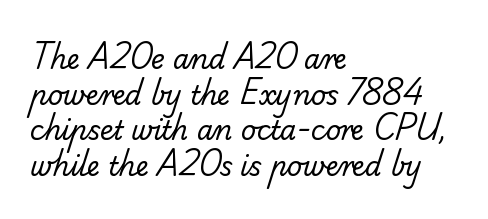
The image shows 26 px text type; set left-aligned, normal line spacing (1.37x), normal letter spacing, not underlined.
